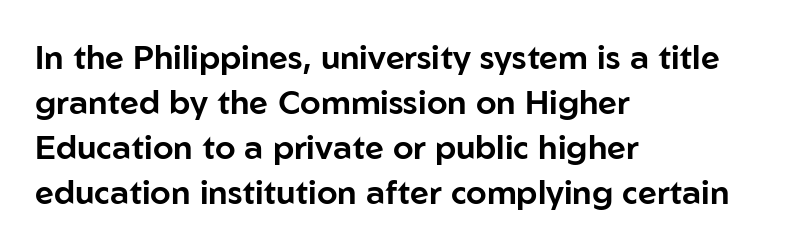
The paragraph shown leans on its left margin. Nope, not italic — everything's standing straight. Each word holds together tightly as a unit, with standard inter-letter gaps. The text was rendered using a sans face with plain stroke endings. The passage shown is typed in a proportional face where columns would drift.
